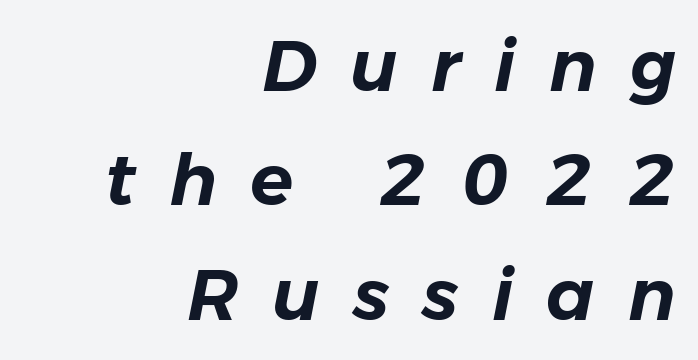
{"italic": "yes", "lean": "right", "slant_degrees": 11, "width": "normal", "stroke_contrast": "low", "x_height": "medium", "monospaced": "no", "underline": "no", "align": "right", "line_spacing": "normal", "line_spacing_ratio": 1.61, "letter_spacing": "wide", "letter_spacing_em": 0.47, "glyph_px": 71}
